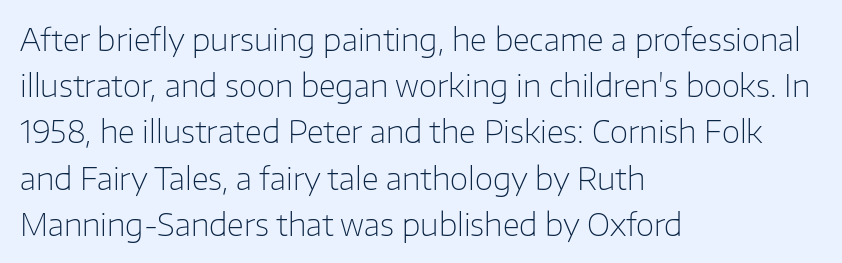
Reading down the block, your eye returns to a fixed left position each line. Examine the stroke ends and you'll find no serifs. The weight tops out at a normal text grade. Regular leading. Standard letterfit; no display-style spreading of the glyphs. Nobody drew a line under any word here.
